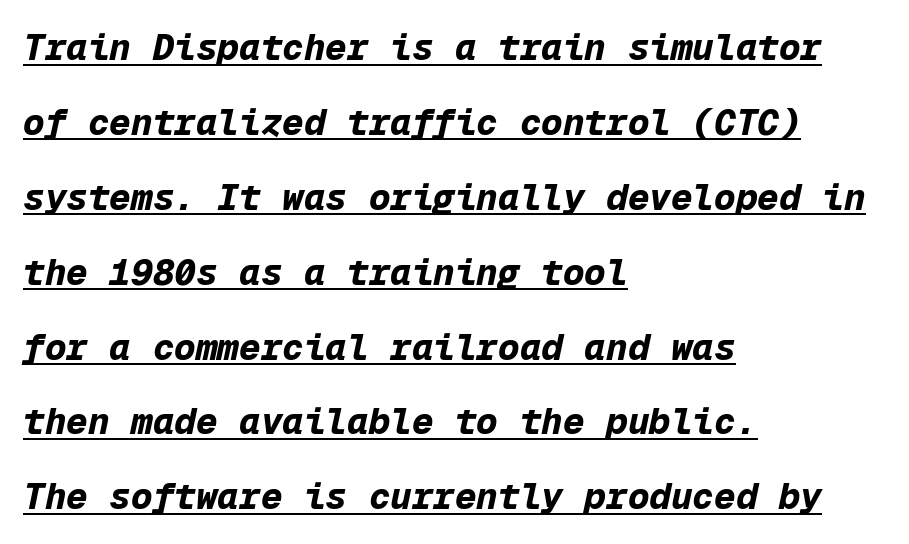
Q: Is the text bold? A: Yes.
Q: Is the text italic (slanted)? A: Yes, it leans right by about 12 degrees.
Q: Is the text underlined? A: Yes.
Q: How is the paragraph aligned? A: Left-aligned.
Q: Is the spacing between letters normal or unusually wide? A: Normal.
Q: Is the spacing between lines tight, normal or loose? A: Loose.
Q: Width (condensed, normal, or wide)? A: Normal.
Q: Stroke contrast? A: Low.
Q: x-height? A: Medium.
Q: Monospaced? A: Yes.
